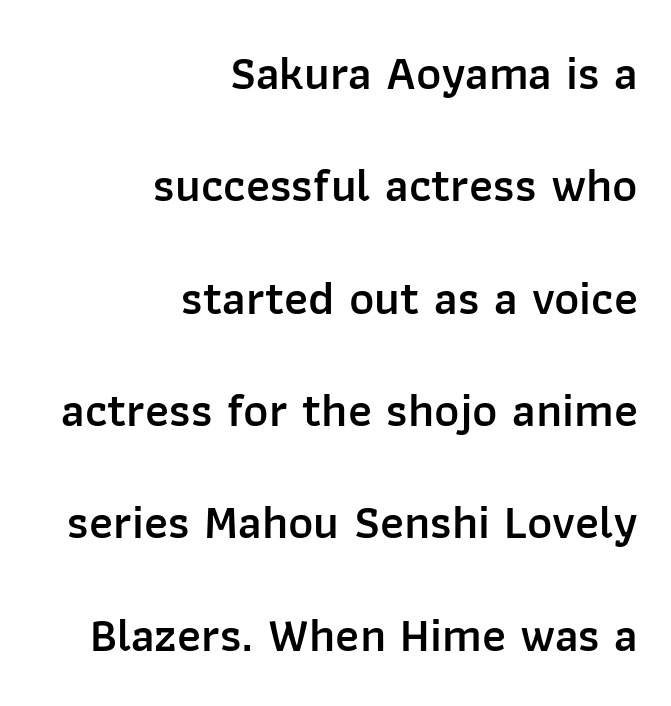
The image shows 48 px semibold sans-serif type, upright; set right-aligned, loose line spacing (2.34x), normal letter spacing, not underlined; low stroke contrast and a medium x-height.
